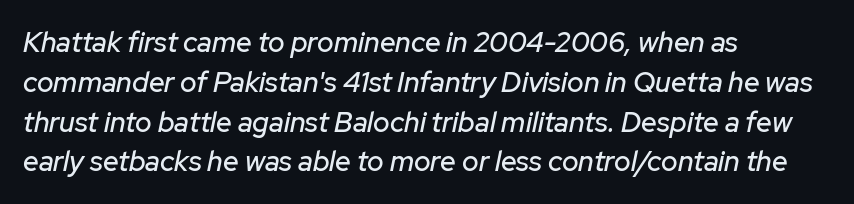
This sample has the flowing, uneven cadence of proportional lettering. Nothing unusual about the tracking: characters are spaced as the font intends. The passage shown leans; its letterforms are oblique. This sample is left-justified, so line endings fall wherever the words run out. The block of text has a typical density, with ordinary space between rows. Descenders hang freely into open space.
